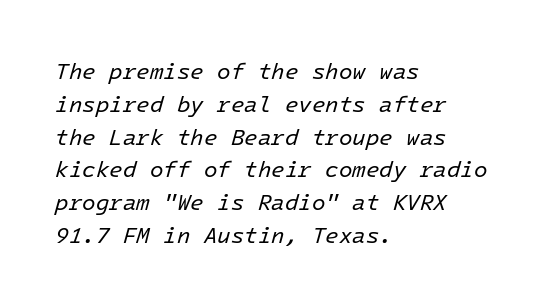
The image shows 22 px text type, italic (leaning right); set left-aligned, normal line spacing (1.49x), normal letter spacing, not underlined.
